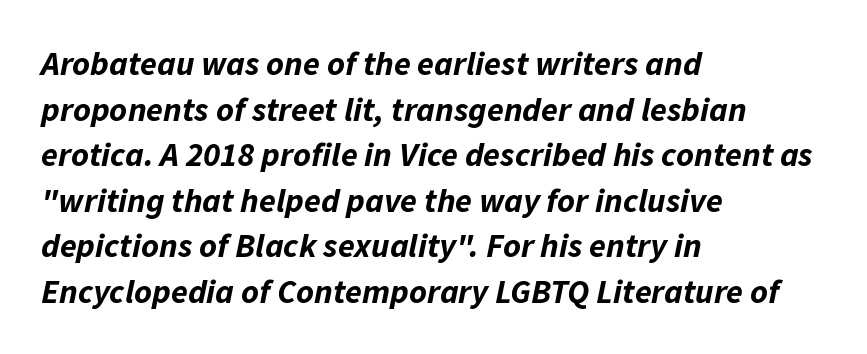
No word sits above an underline. A typesetter would call this proportional, since set widths differ per character. These lines keep a tight, regular rhythm from letter to letter. The letters are slanted; this is an italic face.
